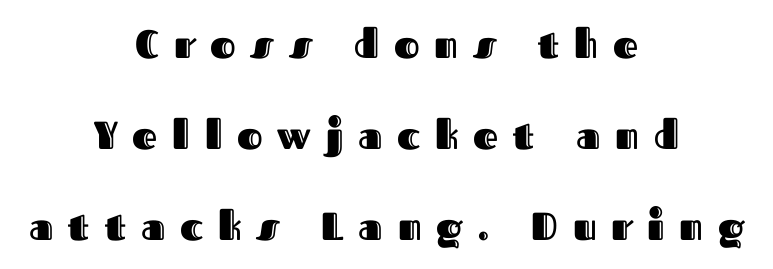
{"italic": "no", "width": "normal", "x_height": "medium", "monospaced": "no", "underline": "no", "align": "center", "line_spacing": "loose", "line_spacing_ratio": 2.33, "letter_spacing": "wide", "letter_spacing_em": 0.38, "glyph_px": 39}
